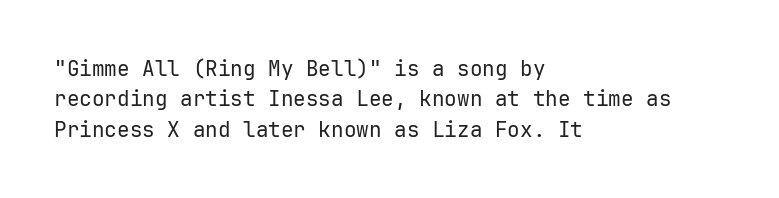
Letter spacing: default. Ink coverage per letter is moderate at most. The rag falls on the right side of this text block. Descenders are the only things crossing below the line. This block has exactly the height ordinary leading produces. This is the regular roman posture of the typeface.
